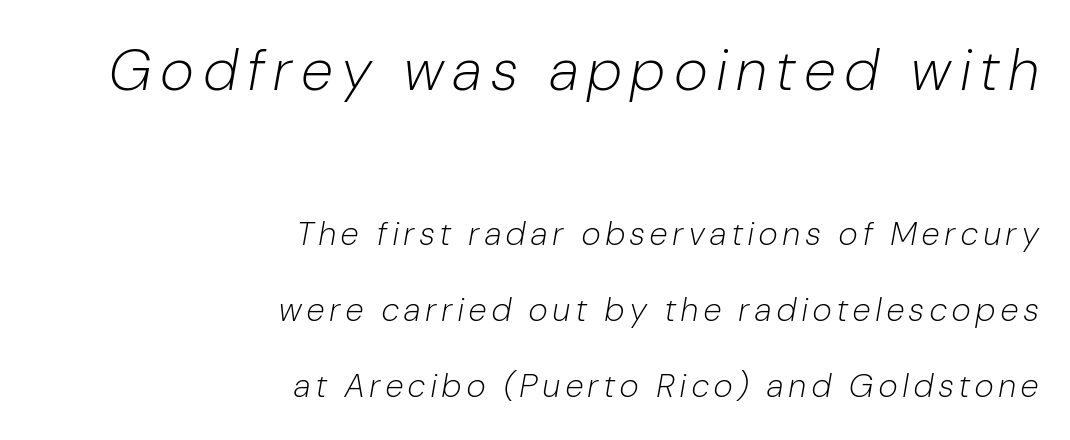
Q: Is the text bold? A: No.
Q: Is the text italic (slanted)? A: Yes, it leans right by about 10 degrees.
Q: Is the text underlined? A: No.
Q: How is the paragraph aligned? A: Right-aligned.
Q: Is the spacing between lines tight, normal or loose? A: Loose.
Q: Which block of text is set in a larger size, the first (top) or the second (bottom)? A: The first (top) one.
Q: Width (condensed, normal, or wide)? A: Condensed.
Q: Stroke contrast? A: Low.
Q: x-height? A: Medium.
Q: Monospaced? A: No.
